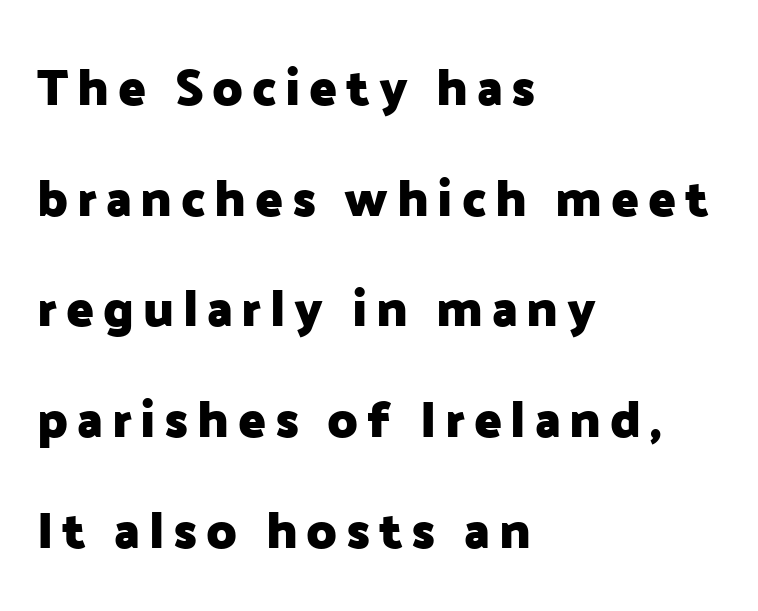
{"serif": "no", "italic": "no", "bold": "yes", "weight": "heavy", "width": "normal", "stroke_contrast": "low", "x_height": "medium", "monospaced": "no", "underline": "no", "align": "left", "line_spacing": "loose", "line_spacing_ratio": 2.17, "glyph_px": 51}
